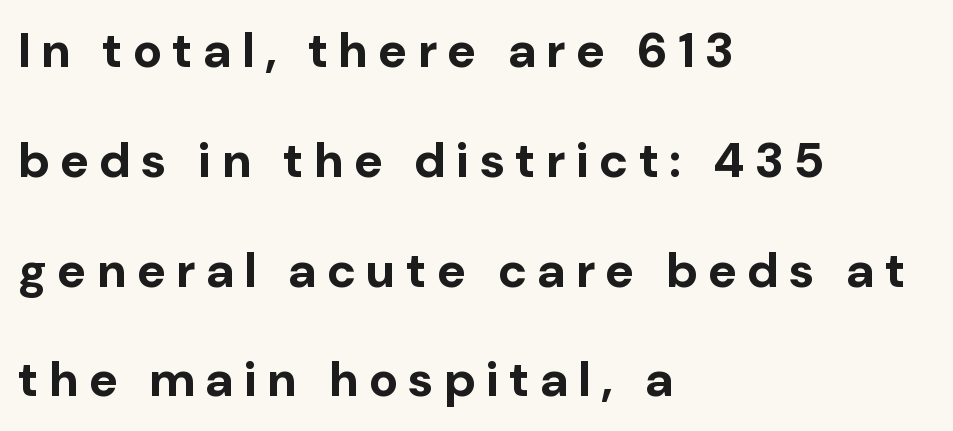
In terms of letterform style, serifs are entirely absent. A bare baseline throughout the passage. In terms of letterspacing, this is a distinctly airy, spread setting. Is the block centered? No — it sits flush against the left margin. Plenty of ink on the page — the face is bold.
